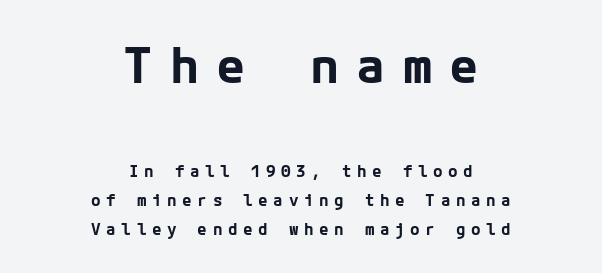
The image shows 49 px bold sans-serif type, upright; set centered, line spacing 1.8x, unusually wide letter spacing (+0.35 em), not underlined; the first (top) block is 3.06x larger; low stroke contrast and a medium x-height.
